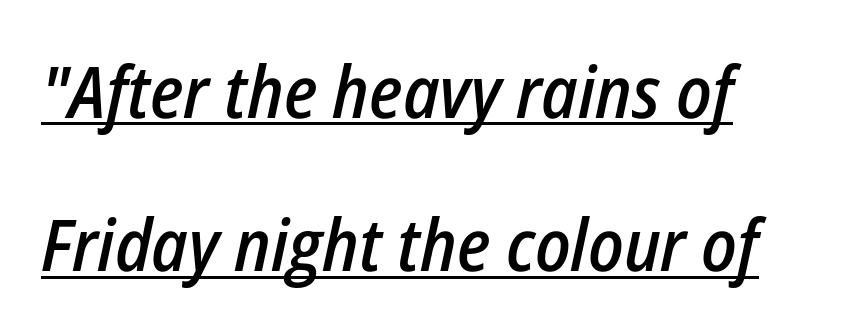
Q: Is the text bold? A: Semi-bold.
Q: Is the text italic (slanted)? A: Yes, it leans right by about 12 degrees.
Q: Is the text underlined? A: Yes.
Q: Is the spacing between letters normal or unusually wide? A: Normal.
Q: Is the spacing between lines tight, normal or loose? A: Loose.
Q: Width (condensed, normal, or wide)? A: Condensed.
Q: Stroke contrast? A: Low.
Q: x-height? A: Medium.
Q: Monospaced? A: No.
